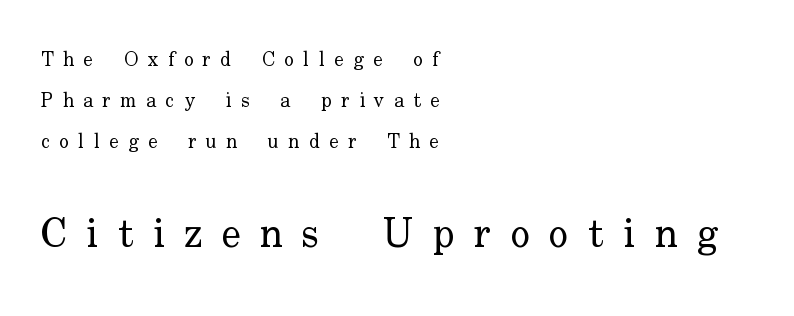
{"serif": "yes", "italic": "no", "bold": "no", "weight": "regular", "width": "normal", "stroke_contrast": "low", "x_height": "small", "monospaced": "no", "underline": "no", "align": "left", "line_spacing": "loose", "line_spacing_ratio": 2.06, "letter_spacing": "wide", "letter_spacing_em": 0.47, "larger_block": "second", "size_ratio": 2.05, "glyph_px": 41}
